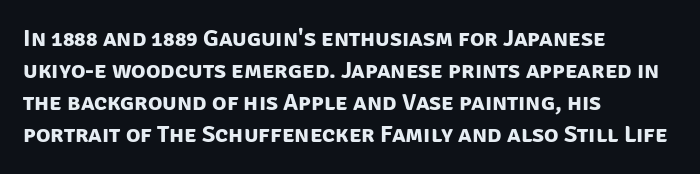
The image shows 24 px bold type; set left-aligned, normal line spacing (1.34x), normal letter spacing, not underlined.
